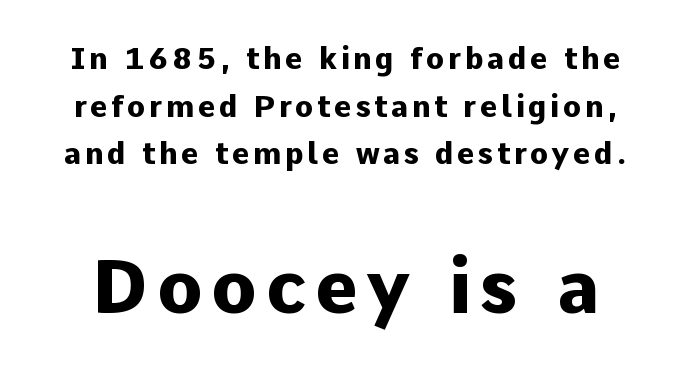
The designer went with a sans here, leaving each stem footless. If you squint, the bottom block still reads clearly — it's the larger of the two. Leading: standard. Each letter keeps its own natural width here, so spacing adapts to shape. Vertical strokes here are truly vertical. The typesetting leans heavy: a genuine bold.
